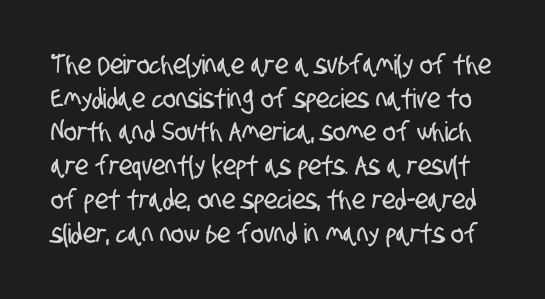
The image shows 27 px text type; set normal line spacing (1.25x), normal letter spacing, not underlined.
